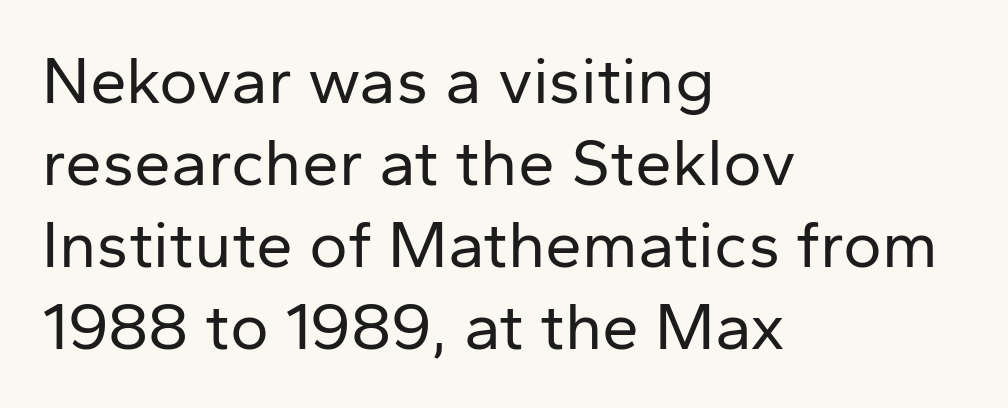
Q: Is the text bold? A: No.
Q: Is the text italic (slanted)? A: No, it is upright.
Q: Is the typeface a serif or a sans-serif typeface? A: Sans-serif.
Q: Is the text underlined? A: No.
Q: How is the paragraph aligned? A: Left-aligned.
Q: Is the spacing between letters normal or unusually wide? A: Normal.
Q: Width (condensed, normal, or wide)? A: Normal.
Q: Stroke contrast? A: Low.
Q: x-height? A: Medium.
Q: Monospaced? A: No.
